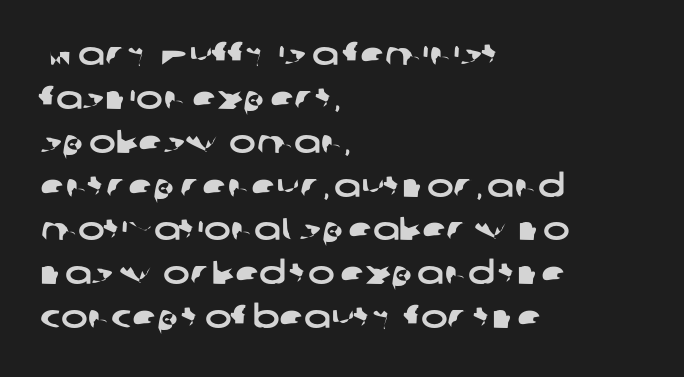
Proportional: the letters do not fall into vertical columns. The paragraph has a hard left edge and a soft right edge. Line spacing here is normal. The passage shown is not underscored anywhere. I'd call this a sans setting — the letters go barefoot. Caption: standard tracking, unaltered.
